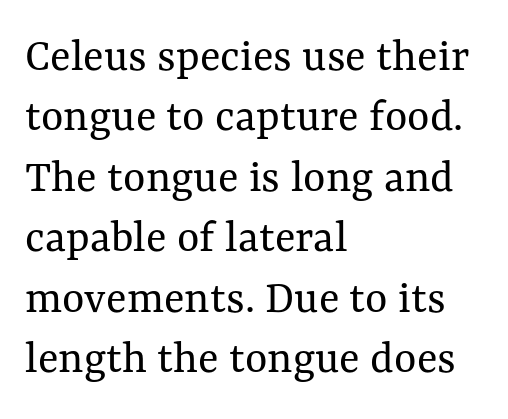
Note the varied advance widths — an 'i' is clearly narrower than an 'm'. Underlining? Definitely not there. These lines keep a tight, regular rhythm from letter to letter. A quiet, ordinary-to-light weight characterises the typeface. You can tell it's not italic because the verticals are truly vertical.
